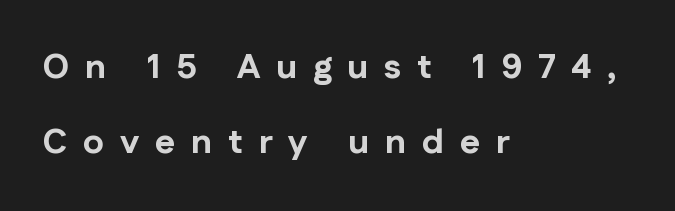
Q: Is the text bold? A: Yes.
Q: Is the text italic (slanted)? A: No, it is upright.
Q: Is the typeface a serif or a sans-serif typeface? A: Sans-serif.
Q: Is the text underlined? A: No.
Q: How is the paragraph aligned? A: Left-aligned.
Q: Is the spacing between letters normal or unusually wide? A: Unusually wide.
Q: Is the spacing between lines tight, normal or loose? A: Loose.
Q: Width (condensed, normal, or wide)? A: Normal.
Q: Stroke contrast? A: Low.
Q: x-height? A: Medium.
Q: Monospaced? A: No.
